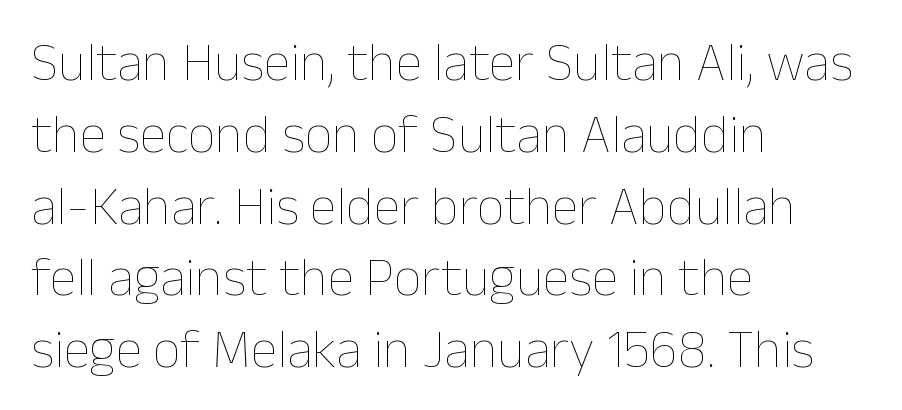
The image shows 54 px thin type, upright; set left-aligned, normal line spacing (1.33x), normal letter spacing, not underlined; low stroke contrast and a medium x-height.
